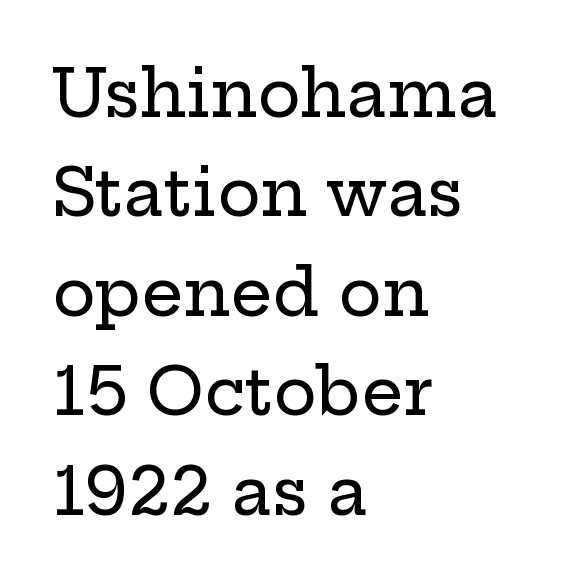
The image shows 65 px wide serif type, upright; set left-aligned, normal line spacing (1.53x), normal letter spacing, not underlined; low stroke contrast and a medium x-height.
